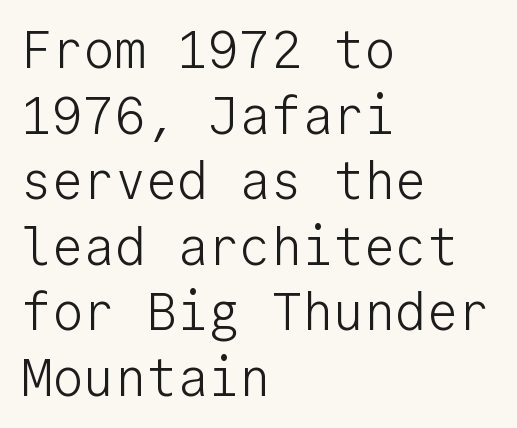
Q: Is the text bold? A: No.
Q: Is the text italic (slanted)? A: No, it is upright.
Q: Is the typeface a serif or a sans-serif typeface? A: Sans-serif.
Q: Is the text underlined? A: No.
Q: How is the paragraph aligned? A: Left-aligned.
Q: Is the spacing between letters normal or unusually wide? A: Normal.
Q: Is the spacing between lines tight, normal or loose? A: Normal.
Q: Width (condensed, normal, or wide)? A: Normal.
Q: Stroke contrast? A: Low.
Q: x-height? A: Medium.
Q: Monospaced? A: Yes.
